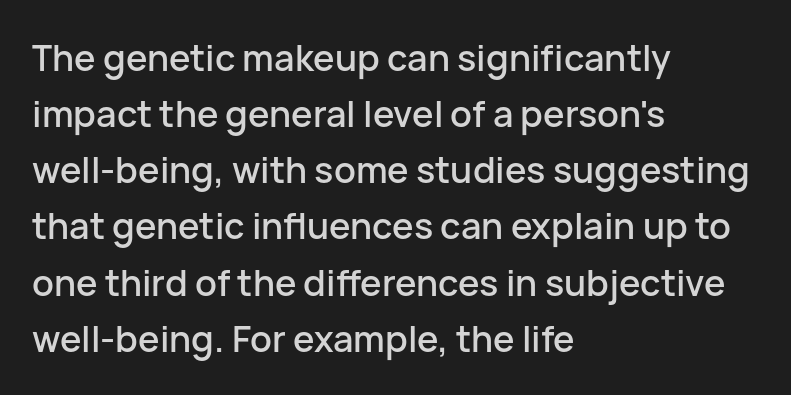
Q: Is the text italic (slanted)? A: No, it is upright.
Q: Is the typeface a serif or a sans-serif typeface? A: Sans-serif.
Q: Is the text underlined? A: No.
Q: How is the paragraph aligned? A: Left-aligned.
Q: Is the spacing between letters normal or unusually wide? A: Normal.
Q: Is the spacing between lines tight, normal or loose? A: Normal.
Q: Width (condensed, normal, or wide)? A: Normal.
Q: Stroke contrast? A: Low.
Q: x-height? A: Medium.
Q: Monospaced? A: No.
